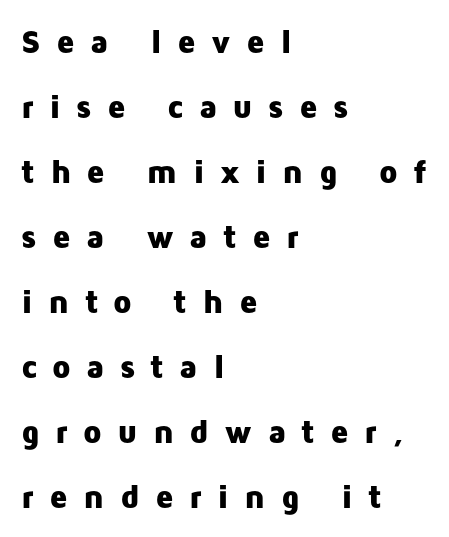
{"serif": "no", "italic": "no", "bold": "yes", "weight": "heavy", "width": "normal", "stroke_contrast": "low", "x_height": "medium", "monospaced": "no", "underline": "no", "align": "left", "line_spacing": "loose", "line_spacing_ratio": 1.97, "letter_spacing": "wide", "letter_spacing_em": 0.46, "glyph_px": 33}
